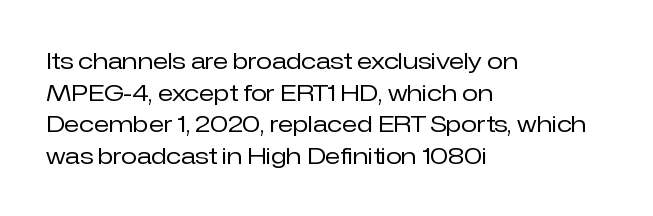
Q: Is the text bold? A: No.
Q: Is the text italic (slanted)? A: No, it is upright.
Q: Is the text underlined? A: No.
Q: How is the paragraph aligned? A: Left-aligned.
Q: Is the spacing between letters normal or unusually wide? A: Normal.
Q: Is the spacing between lines tight, normal or loose? A: Normal.
